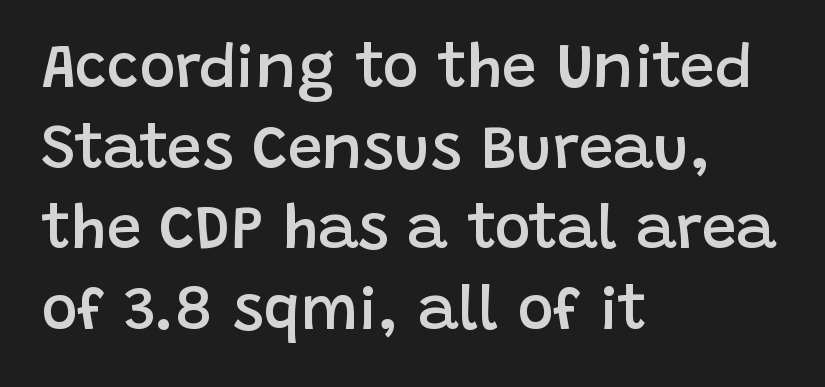
The image shows 62 px semibold sans-serif type, upright; set left-aligned, normal line spacing (1.3x), normal letter spacing, not underlined; low stroke contrast and a large x-height.
